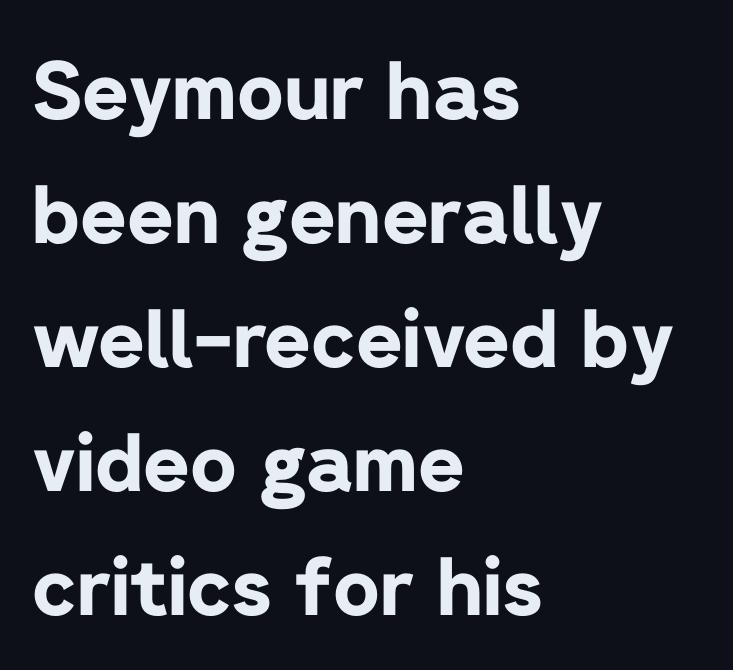
Thick stems and heavy bowls — unmistakably bold. Visually the block forms a straight wall on the left and a jagged coastline on the right. The baseline area is clear. This sample has the flowing, uneven cadence of proportional lettering. One glance says typical: line gaps are just what's usual. Honestly, the letter spacing is just normal — you wouldn't notice it.
